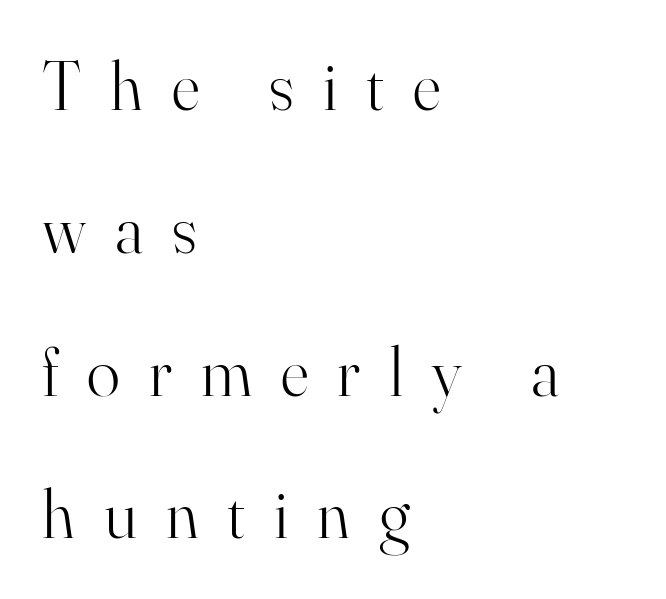
Q: Is the text bold? A: No.
Q: Is the text italic (slanted)? A: No, it is upright.
Q: Is the typeface a serif or a sans-serif typeface? A: Serif.
Q: Is the text underlined? A: No.
Q: How is the paragraph aligned? A: Left-aligned.
Q: Is the spacing between letters normal or unusually wide? A: Unusually wide.
Q: Is the spacing between lines tight, normal or loose? A: Loose.
Q: Width (condensed, normal, or wide)? A: Normal.
Q: Stroke contrast? A: High.
Q: x-height? A: Small.
Q: Monospaced? A: No.
